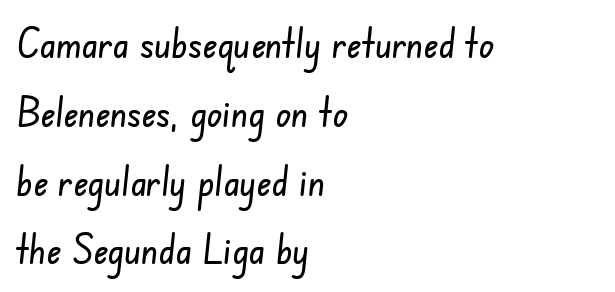
{"serif": "no", "width": "condensed", "stroke_contrast": "low", "x_height": "small", "monospaced": "no", "underline": "no", "align": "left", "line_spacing_ratio": 1.72, "letter_spacing": "normal", "letter_spacing_em": 0.0, "glyph_px": 40}
